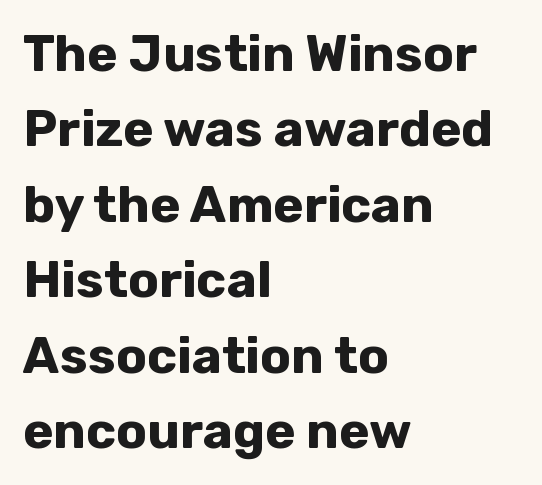
{"serif": "no", "italic": "no", "bold": "yes", "weight": "bold", "width": "normal", "stroke_contrast": "low", "x_height": "medium", "monospaced": "no", "underline": "no", "align": "left", "line_spacing": "normal", "line_spacing_ratio": 1.48, "letter_spacing": "normal", "letter_spacing_em": 0.0, "glyph_px": 51}
